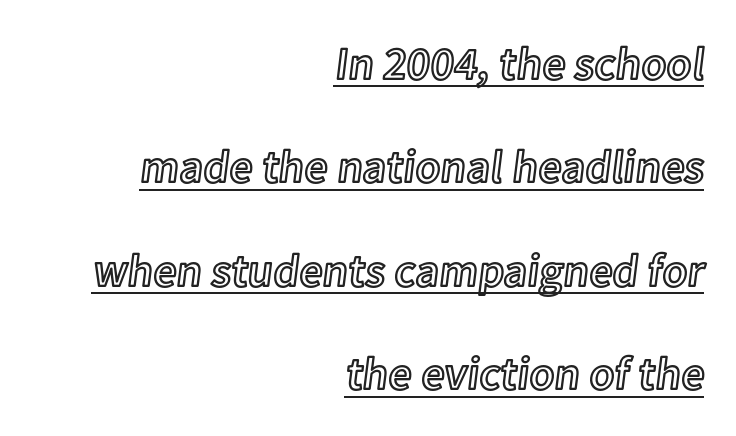
The image shows 46 px text type; set right-aligned, loose line spacing (2.25x), normal letter spacing, underlined; a medium x-height.
